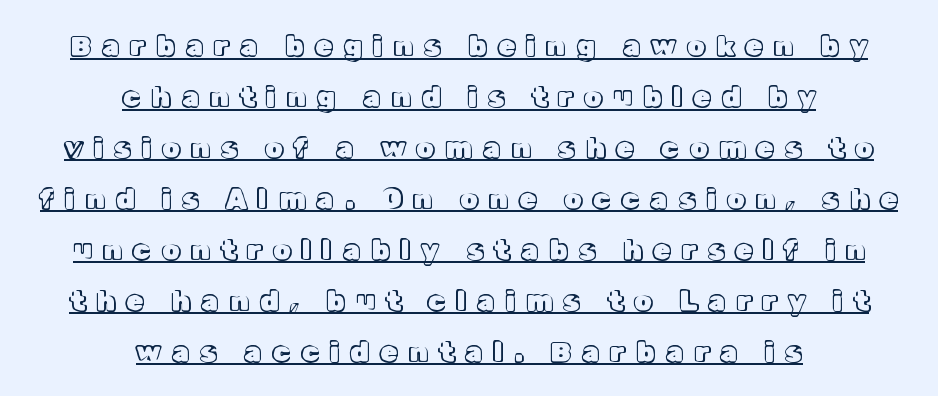
The image shows 28 px text type, upright; set centered, line spacing 1.82x, unusually wide letter spacing (+0.4 em), underlined; a medium x-height.
